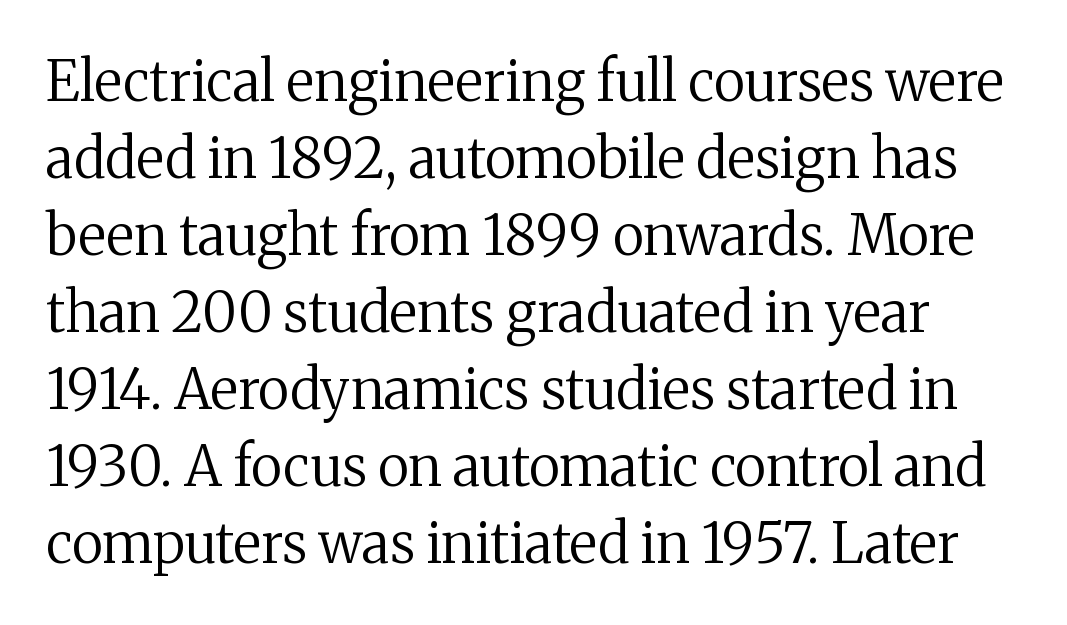
{"serif": "yes", "italic": "no", "bold": "no", "weight": "regular", "width": "normal", "stroke_contrast": "medium", "x_height": "medium", "monospaced": "no", "underline": "no", "line_spacing": "normal", "line_spacing_ratio": 1.4, "letter_spacing": "normal", "letter_spacing_em": 0.0, "glyph_px": 55}
